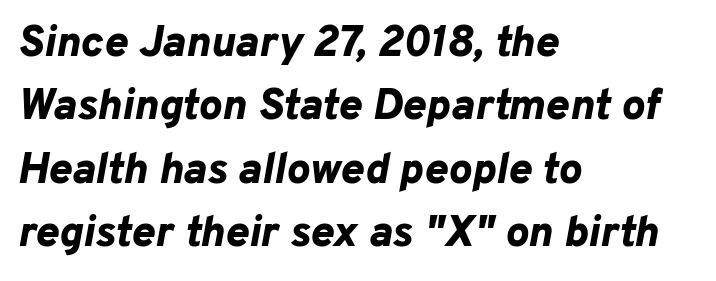
The image shows 44 px bold type, italic (leaning right); set left-aligned, normal line spacing (1.44x), normal letter spacing, not underlined; low stroke contrast and a medium x-height.
